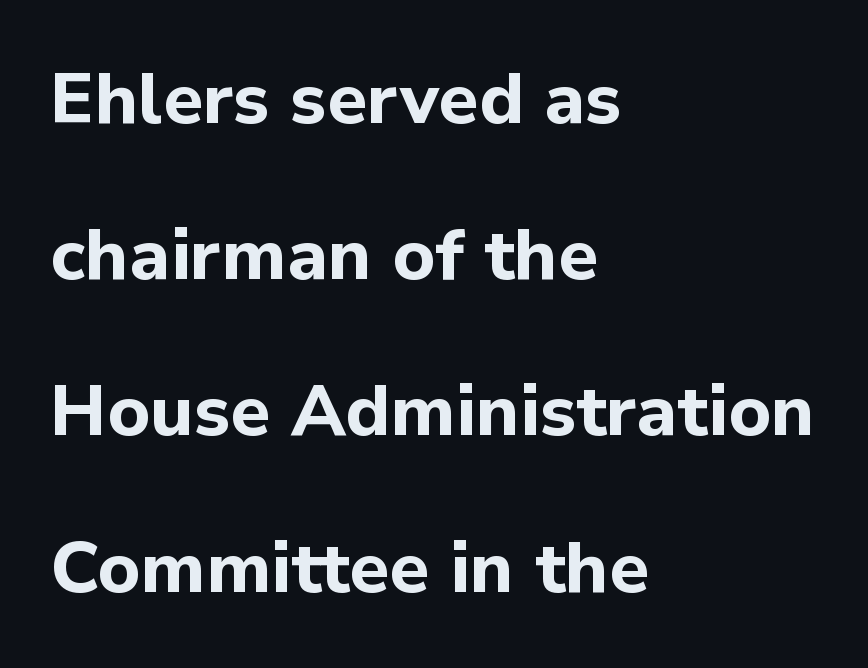
{"serif": "no", "italic": "no", "bold": "yes", "weight": "bold", "width": "normal", "stroke_contrast": "low", "x_height": "medium", "monospaced": "no", "underline": "no", "align": "left", "line_spacing": "loose", "line_spacing_ratio": 2.17, "letter_spacing": "normal", "letter_spacing_em": 0.0, "glyph_px": 72}
